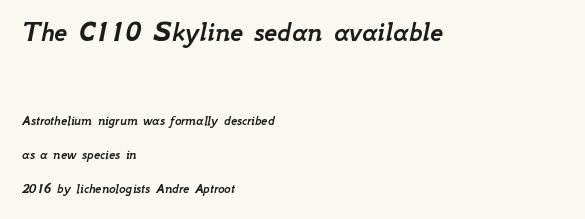
{"italic": "yes", "lean": "right", "slant_degrees": 12, "width": "normal", "stroke_contrast": "low", "x_height": "small", "monospaced": "no", "underline": "no", "align": "left", "line_spacing": "loose", "line_spacing_ratio": 2.43, "letter_spacing": "normal", "letter_spacing_em": 0.0, "larger_block": "first", "size_ratio": 2.07, "glyph_px": 29}
